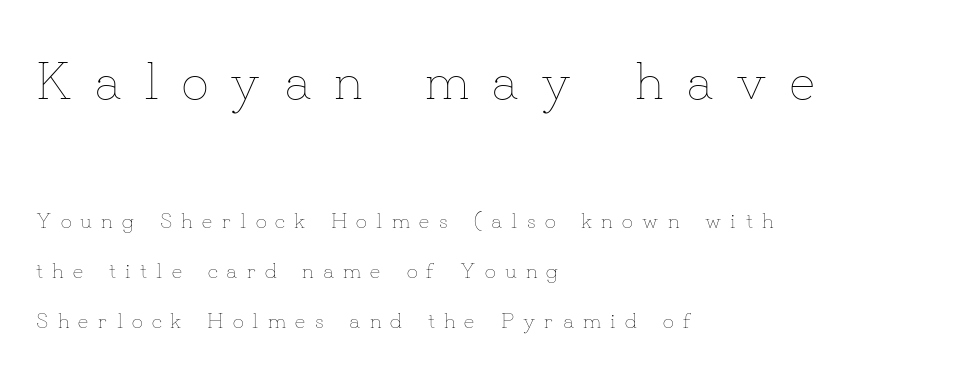
Note the varied advance widths — an 'i' is clearly narrower than an 'm'. Characters follow at a spacing far wider than the type designer built in. Rows of type keep a wide berth in the vertical direction. Between these two stacked blocks, the higher one wins on size. The paragraph shown leans on its left margin.
